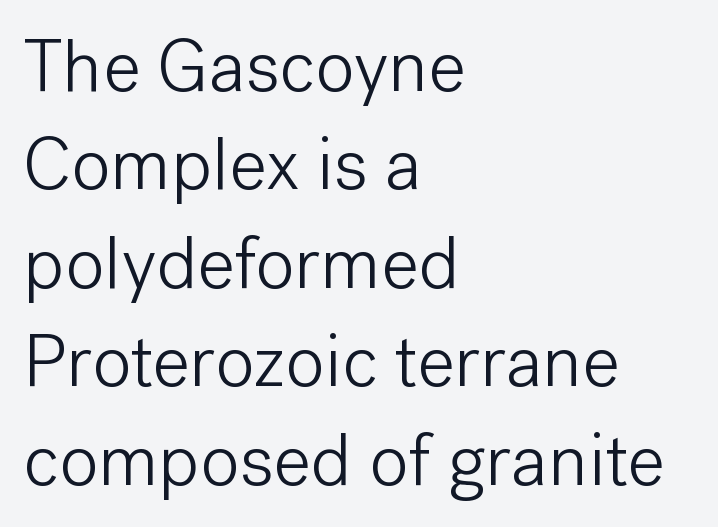
There is no visible air inserted between adjacent glyphs. Alignment: flush left. Style check: upright. No feet cap the strokes, marking this as sans-serif type. Quick note: underline off.
